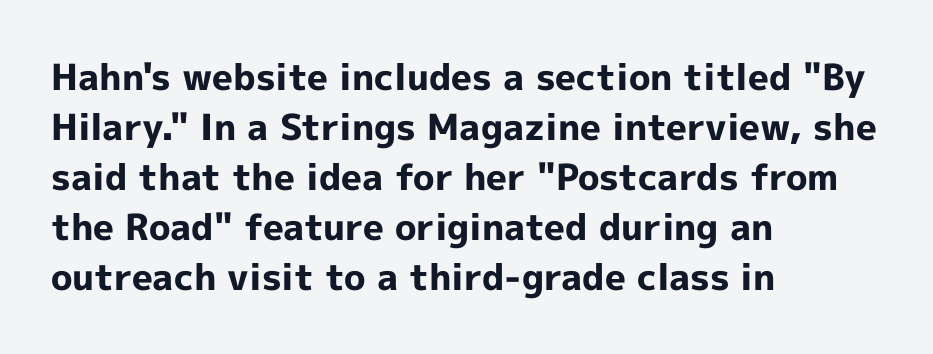
The image shows 36 px bold sans-serif type, upright; set left-aligned, normal line spacing (1.39x), normal letter spacing, not underlined; a medium x-height.
